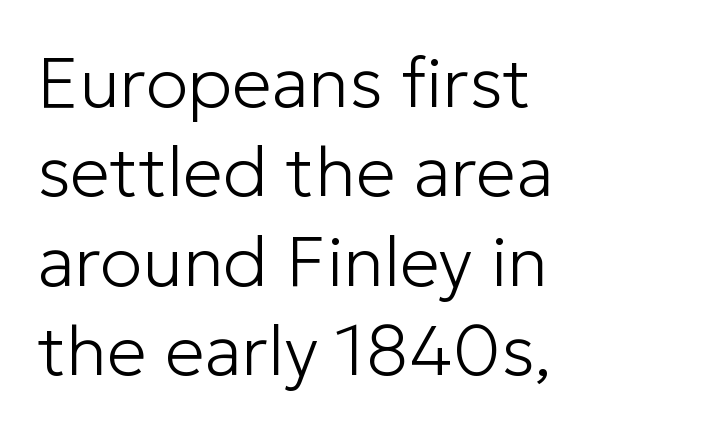
This sample uses an upright cut, with every glyph sitting square on the baseline. The passage shown is typed in a proportional face where columns would drift. This sample uses a sans-serif face. Type without underlining. All the whitespace from short lines collects on the right.
